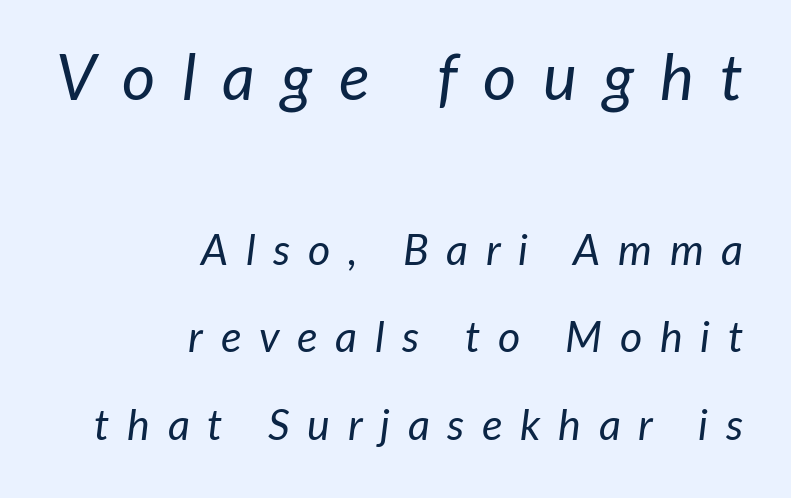
The image shows 64 px regular-weight type, italic (leaning right); set right-aligned, loose line spacing (2.04x), unusually wide letter spacing (+0.41 em), not underlined; the first (top) block is 1.49x larger; low stroke contrast and a medium x-height.
